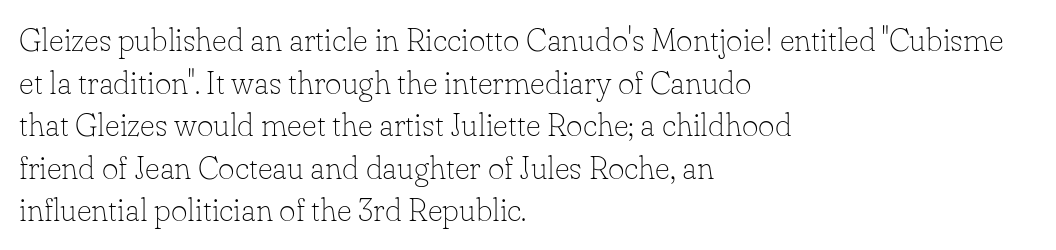
{"serif": "yes", "italic": "no", "bold": "no", "weight": "thin", "width": "normal", "stroke_contrast": "low", "x_height": "small", "monospaced": "no", "underline": "no", "align": "left", "line_spacing": "normal", "line_spacing_ratio": 1.33, "letter_spacing": "normal", "letter_spacing_em": 0.0, "glyph_px": 32}
